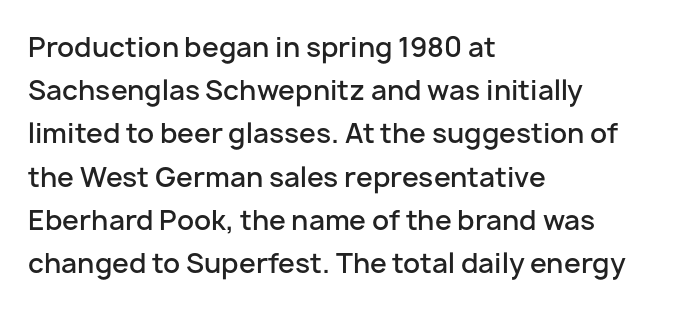
The image shows 27 px text type, upright; set left-aligned, normal line spacing (1.6x), normal letter spacing, not underlined.
